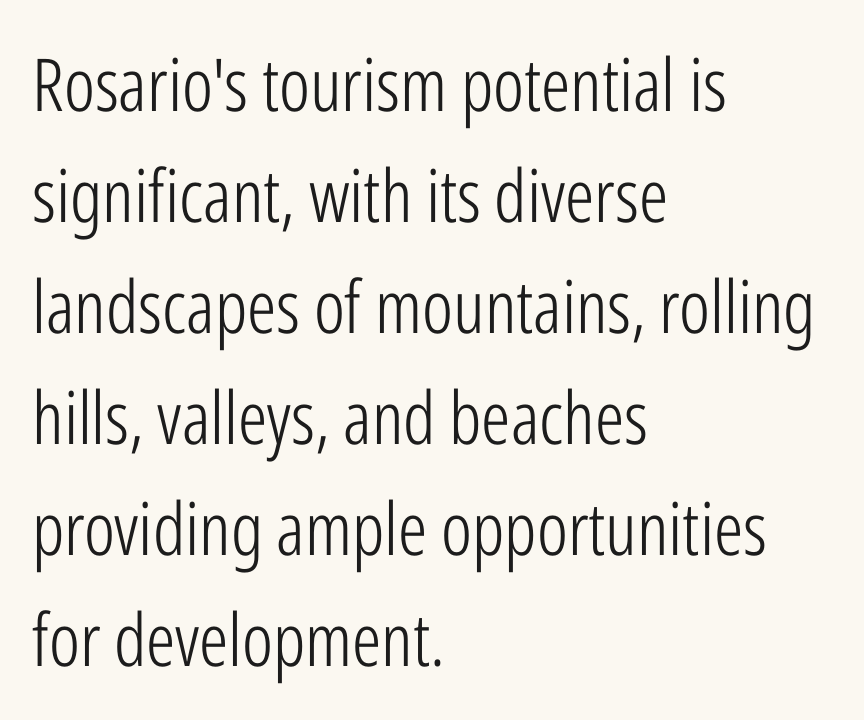
The image shows 73 px light, condensed sans-serif type, upright; set left-aligned, normal line spacing (1.52x), normal letter spacing, not underlined; low stroke contrast and a medium x-height.
